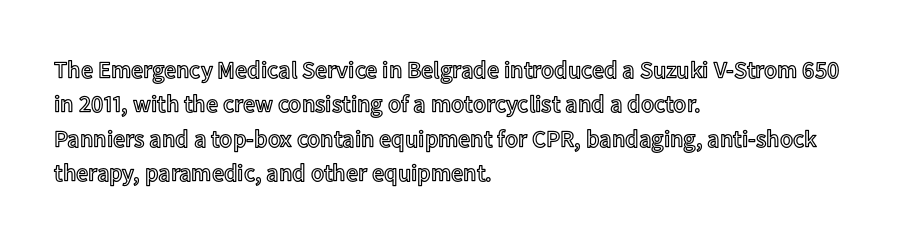
The image shows 24 px text type, upright; set left-aligned, normal line spacing (1.43x), normal letter spacing, not underlined.
